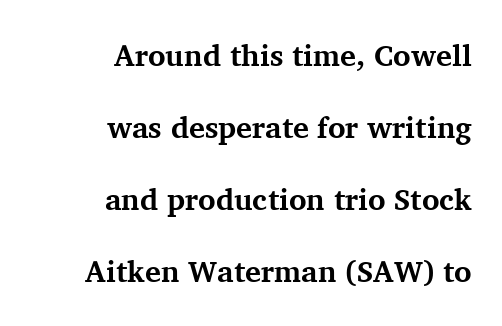
If you measured baseline to baseline, you'd find a long distance. Spacing verdict: proportional, widths tailored to each character. A full-strength bold gives these letters their thick strokes. This sample uses an upright cut, with every glyph sitting square on the baseline. The line texture is even and compact thanks to regular tracking. Each row of text sits above clean, open space.
